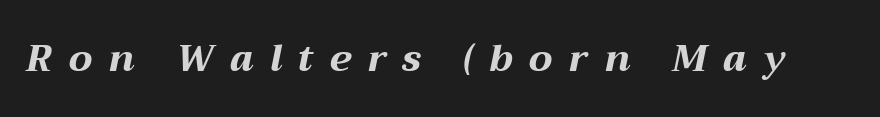
{"italic": "yes", "lean": "right", "slant_degrees": 12, "bold": "yes", "weight": "bold", "width": "wide", "stroke_contrast": "medium", "x_height": "medium", "monospaced": "no", "underline": "no", "letter_spacing": "wide", "letter_spacing_em": 0.44, "glyph_px": 37}
